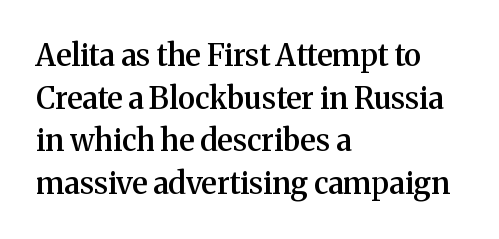
{"serif": "yes", "italic": "no", "bold": "semi", "weight": "semibold", "width": "normal", "stroke_contrast": "medium", "x_height": "medium", "monospaced": "no", "underline": "no", "align": "left", "line_spacing": "normal", "line_spacing_ratio": 1.42, "letter_spacing": "normal", "letter_spacing_em": 0.0, "glyph_px": 30}
